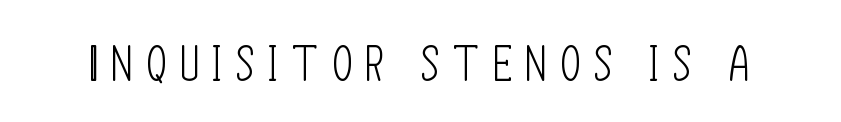
Q: Is the text bold? A: No.
Q: Is the text italic (slanted)? A: No, it is upright.
Q: Is the typeface a serif or a sans-serif typeface? A: Sans-serif.
Q: Is the text underlined? A: No.
Q: Is the spacing between letters normal or unusually wide? A: Unusually wide.
Q: Width (condensed, normal, or wide)? A: Condensed.
Q: Stroke contrast? A: Low.
Q: x-height? A: Large.
Q: Monospaced? A: No.
